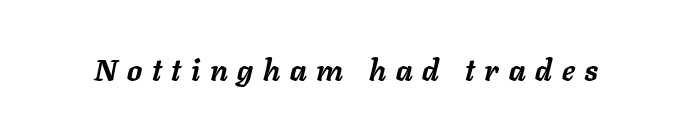
Q: Is the text bold? A: Yes.
Q: Is the text italic (slanted)? A: Yes, it leans right by about 11 degrees.
Q: Is the text underlined? A: No.
Q: Is the spacing between letters normal or unusually wide? A: Unusually wide.
Q: Width (condensed, normal, or wide)? A: Normal.
Q: Stroke contrast? A: Low.
Q: x-height? A: Medium.
Q: Monospaced? A: No.
